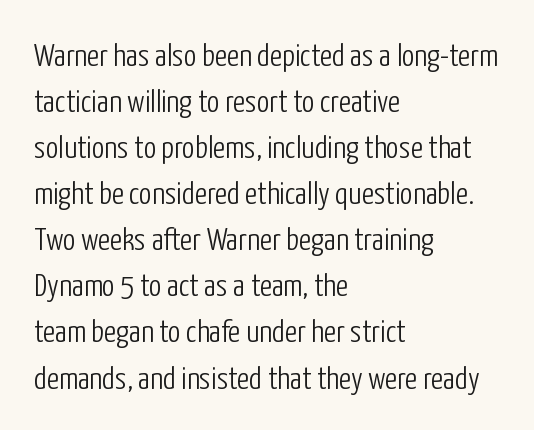
When letters stand straight like this, we call the style roman or upright. The cut favours lightness, reaching ordinary text weight at its darkest. Note the varied advance widths — an 'i' is clearly narrower than an 'm'. Caption: standard tracking, unaltered. Examine the stroke ends and you'll find no serifs. The space directly below the letters is spotless.
